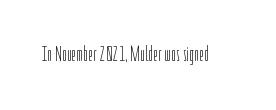
Q: Is the text bold? A: No.
Q: Is the text italic (slanted)? A: No, it is upright.
Q: Is the text underlined? A: No.
Q: Is the spacing between letters normal or unusually wide? A: Normal.
